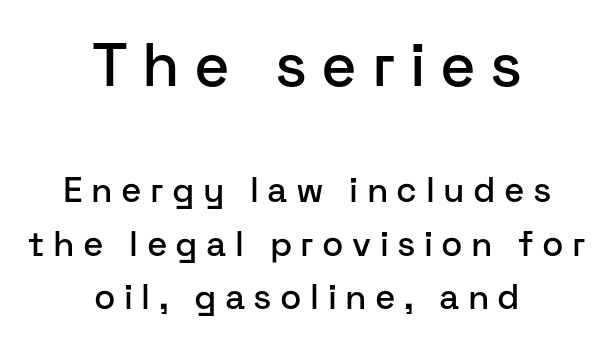
Descenders hang freely into open space. Line starts and ends both wander, symmetrically. There is plenty of visible air inserted between adjacent glyphs. Are there feet on the stems? There aren't — it's a sans. This sample has the flowing, uneven cadence of proportional lettering.
